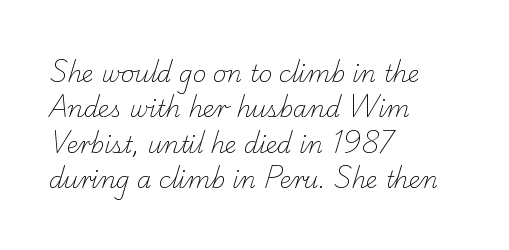
Every row of glyphs begins at an identical x-position on the left. What stands out about the letter spacing? Nothing — it is the standard amount. Regarding leading, the lines here are spaced in the standard way. Weight: in the light-to-regular range. The space directly below the letters is spotless.
